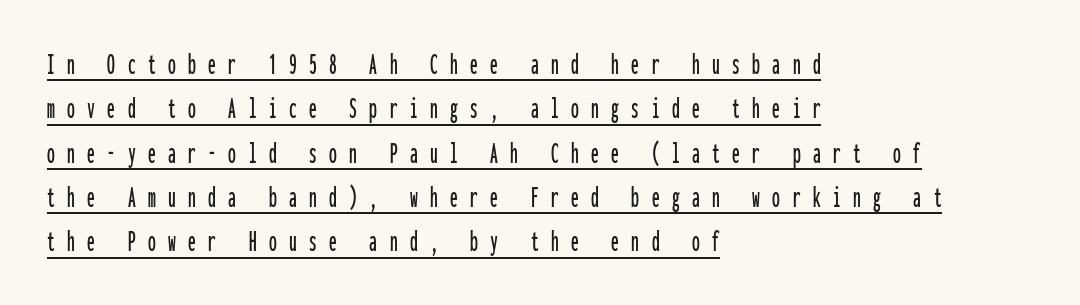
Descenders here cross a horizontal rule under the line. Typeset ragged right — the left edge is the straight one. The axis of the letterforms is exactly vertical. These lines have a slow, spaced-out rhythm from letter to letter. Nope, no serifs anywhere on these letters. Normally led — the rows are evenly, conventionally spaced.
